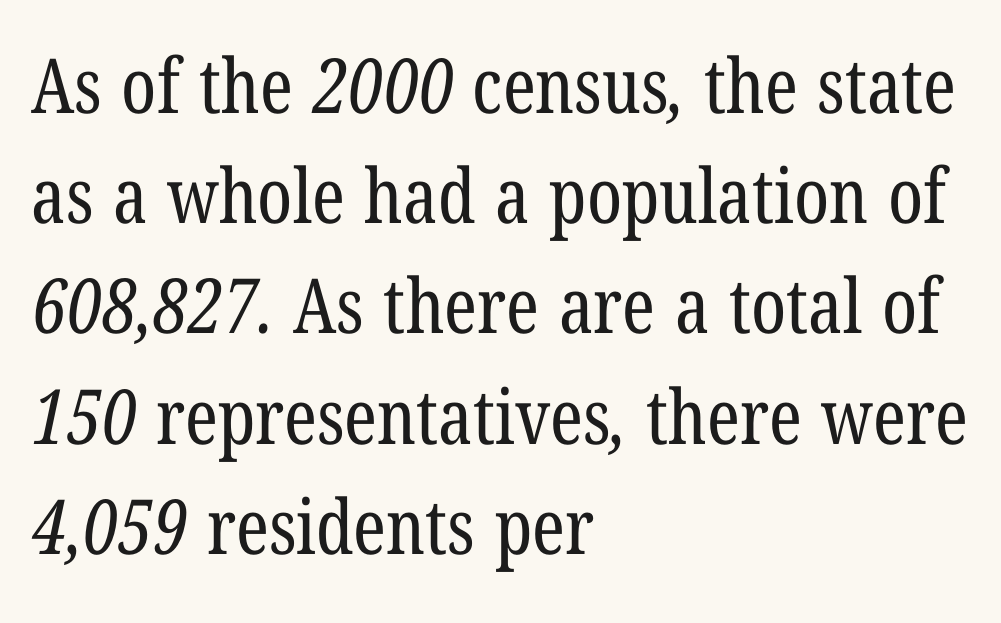
Q: Is the text bold? A: No.
Q: Is the typeface a serif or a sans-serif typeface? A: Serif.
Q: Is the text underlined? A: No.
Q: How is the paragraph aligned? A: Left-aligned.
Q: Is the spacing between letters normal or unusually wide? A: Normal.
Q: Is the spacing between lines tight, normal or loose? A: Normal.
Q: Width (condensed, normal, or wide)? A: Condensed.
Q: Stroke contrast? A: Low.
Q: x-height? A: Medium.
Q: Monospaced? A: No.
